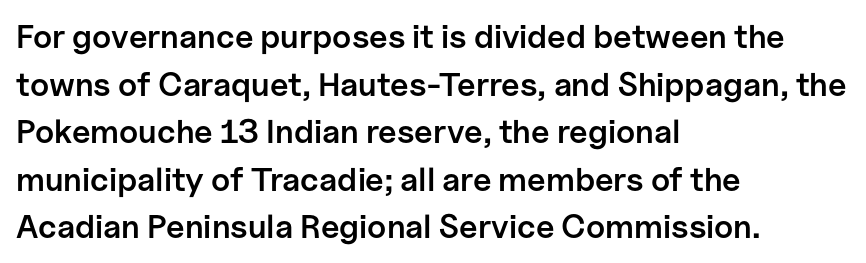
The image shows 33 px semibold sans-serif type, upright; set left-aligned, normal line spacing (1.44x), normal letter spacing, not underlined; low stroke contrast and a medium x-height.
